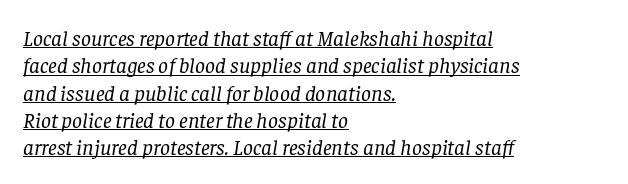
{"italic": "yes", "lean": "right", "slant_degrees": 8, "bold": "no", "underline": "yes", "align": "left", "line_spacing_ratio": 1.24, "letter_spacing": "normal", "letter_spacing_em": 0.0, "glyph_px": 22}
